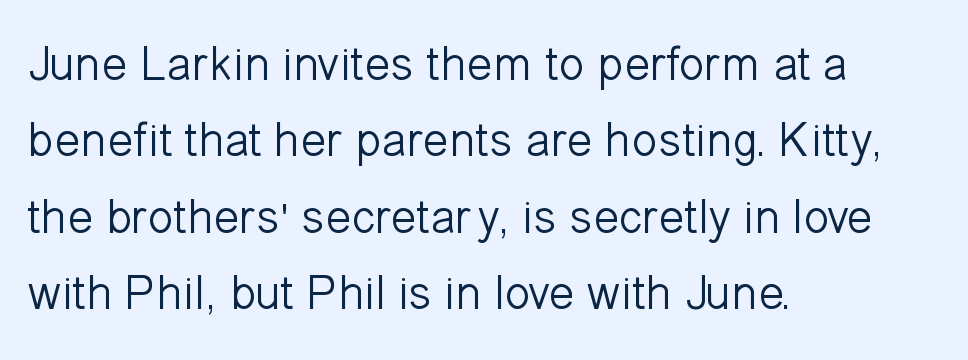
The image shows 48 px light sans-serif type, upright; set left-aligned, normal line spacing (1.59x), normal letter spacing, not underlined; low stroke contrast and a medium x-height.
